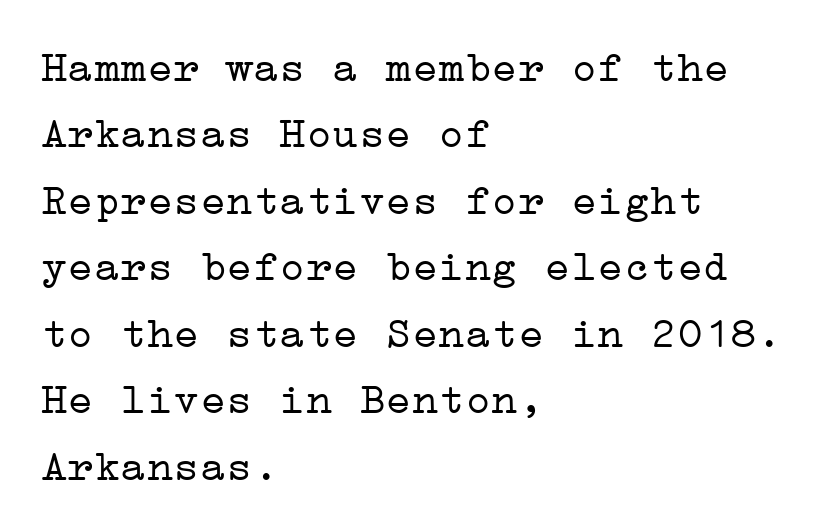
The lines are quadded left. Think standard paragraph weight, or any step lighter than that. Check under the words: just untouched page. Spacing between characters is what you'd get straight out of the box. These lines are composed in type with serifs. Rows of type keep a routine distance in the vertical direction.
